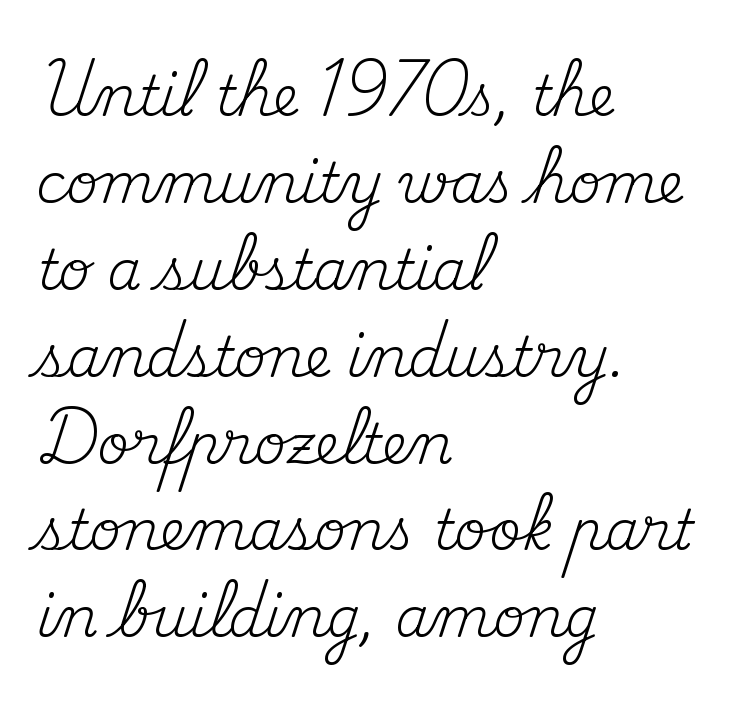
{"serif": "yes", "bold": "no", "weight": "regular", "width": "normal", "stroke_contrast": "medium", "x_height": "small", "monospaced": "no", "underline": "no", "align": "left", "line_spacing": "normal", "line_spacing_ratio": 1.58, "letter_spacing": "normal", "letter_spacing_em": 0.0, "glyph_px": 55}
